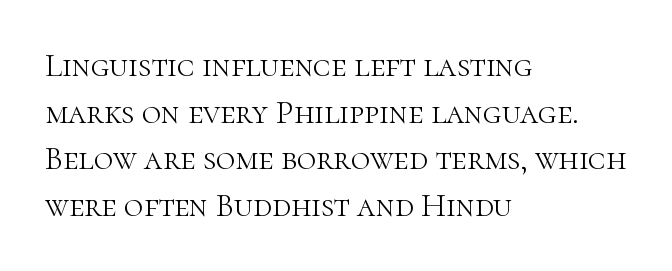
Posture: straight, roman, zero tilt. The designer left line spacing at the default. Inter-character spacing is left at the font's built-in metrics. Teacher's note: observe the even left margin — that is flush-left alignment.
